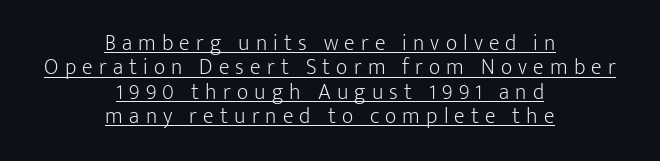
Q: Is the text bold? A: No.
Q: Is the text italic (slanted)? A: No, it is upright.
Q: Is the text underlined? A: Yes.
Q: How is the paragraph aligned? A: Centered.
Q: Is the spacing between letters normal or unusually wide? A: Unusually wide.
Q: Is the spacing between lines tight, normal or loose? A: Tight.
